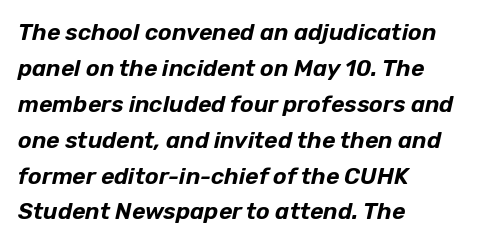
{"italic": "yes", "lean": "right", "slant_degrees": 12, "underline": "no", "align": "left", "line_spacing": "normal", "line_spacing_ratio": 1.56, "letter_spacing": "normal", "letter_spacing_em": 0.0, "glyph_px": 23}
